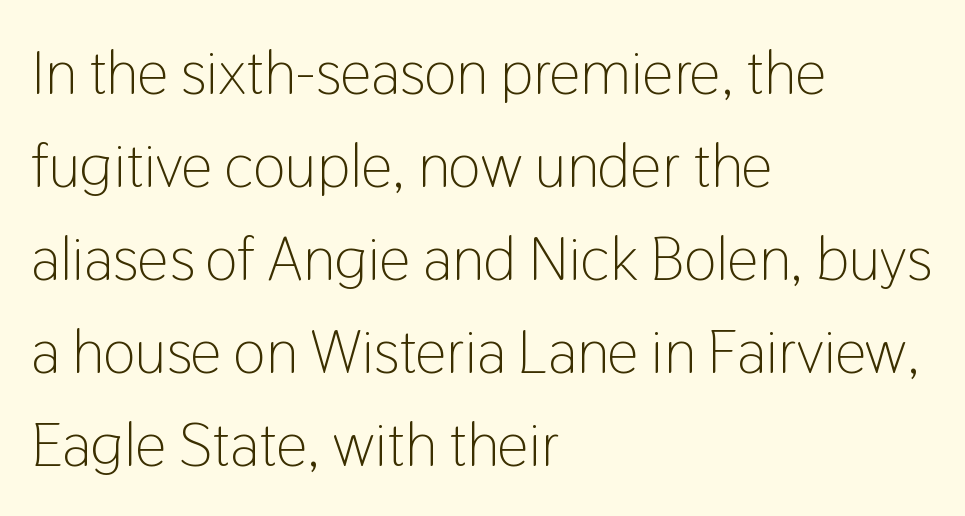
This is the regular roman posture of the typeface. A normal amount of white space separates one row of letters from the next. The face used here is proportionally spaced, like ordinary book or web type. Nobody drew a line under any word here.
